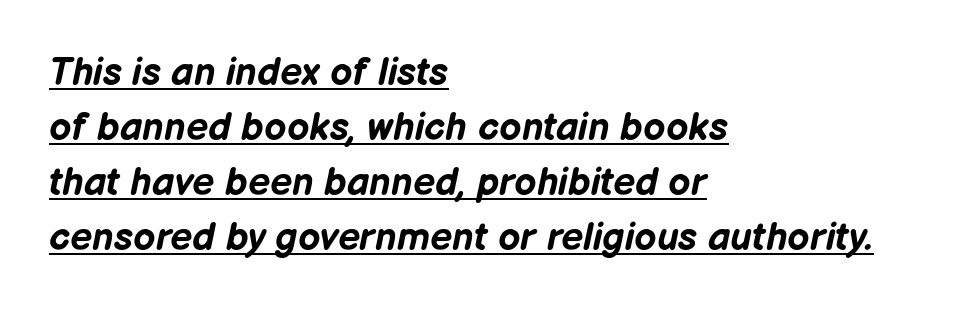
The image shows 39 px bold type, italic (leaning right); set left-aligned, normal line spacing (1.41x), normal letter spacing, underlined; low stroke contrast and a medium x-height.
